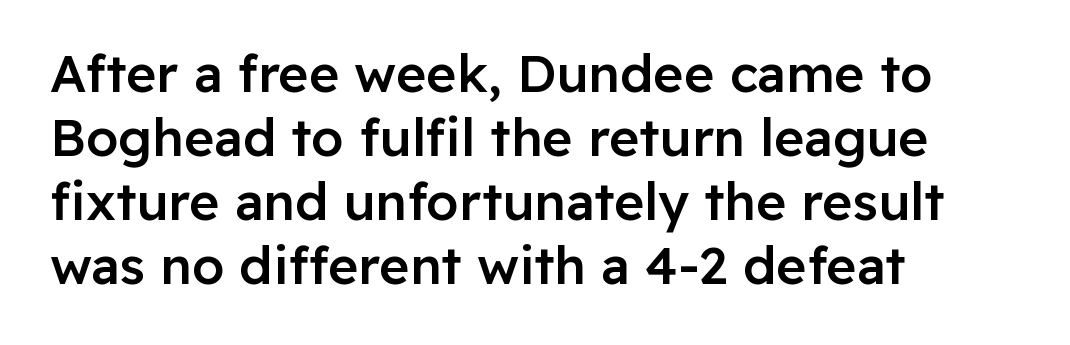
Any mark beneath the type? The region is blank. Observe the ordinary spacing: letters are neighbours, not strangers. It's the straight-up-and-down kind of type. The rendering uses natural spacing where letterforms have individual widths. Grotesque or geometric, the face here clearly has no serifs. The paragraph has a hard left edge and a soft right edge.
